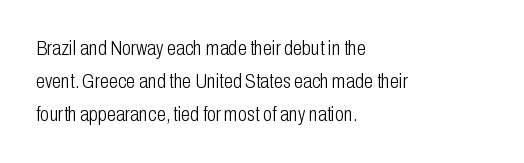
The image shows 21 px text type, upright; set left-aligned, normal line spacing (1.58x), normal letter spacing, not underlined.
